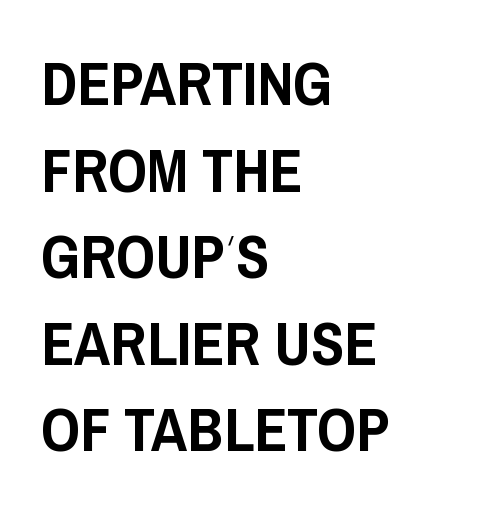
{"serif": "no", "italic": "no", "width": "condensed", "stroke_contrast": "low", "x_height": "large", "monospaced": "no", "underline": "no", "align": "left", "line_spacing": "normal", "line_spacing_ratio": 1.42, "letter_spacing": "normal", "letter_spacing_em": 0.0, "glyph_px": 61}
